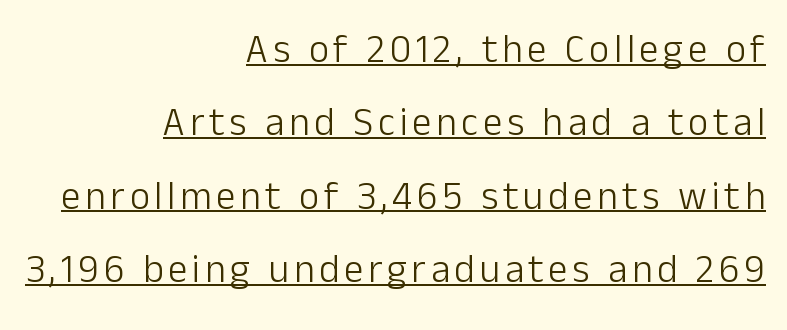
The image shows 39 px light sans-serif type, upright; set right-aligned, line spacing 1.88x, underlined; low stroke contrast and a medium x-height.
